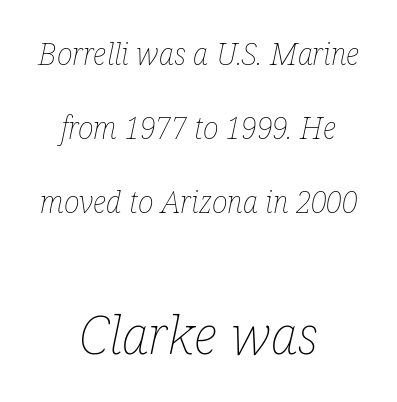
Q: Is the text bold? A: No.
Q: Is the text italic (slanted)? A: Yes, it leans right by about 12 degrees.
Q: Is the text underlined? A: No.
Q: How is the paragraph aligned? A: Centered.
Q: Is the spacing between letters normal or unusually wide? A: Normal.
Q: Is the spacing between lines tight, normal or loose? A: Loose.
Q: Which block of text is set in a larger size, the first (top) or the second (bottom)? A: The second (bottom) one.
Q: Width (condensed, normal, or wide)? A: Condensed.
Q: Stroke contrast? A: Low.
Q: x-height? A: Medium.
Q: Monospaced? A: No.
